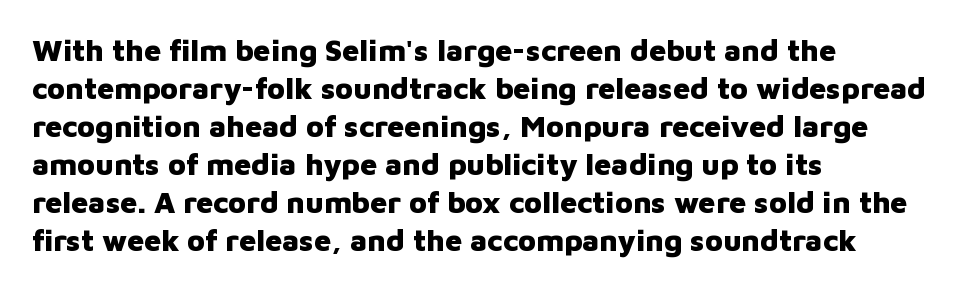
The rendering anchors every line to the left-hand side. A roman cut, with each character standing at attention. The type family on display is of the sans-serif kind. Leading matches the norm, producing a regular column. Clear beneath every line of the passage. Notice how thick the strokes are: this is what a full bold looks like.
